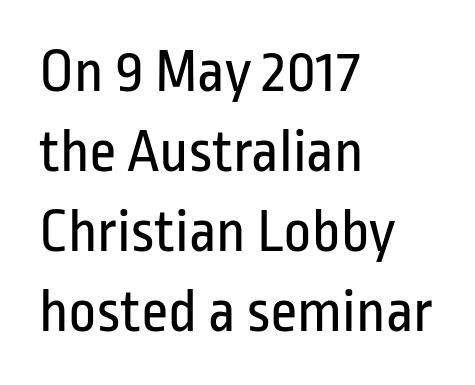
Q: Is the text bold? A: No.
Q: Is the text italic (slanted)? A: No, it is upright.
Q: Is the typeface a serif or a sans-serif typeface? A: Sans-serif.
Q: Is the text underlined? A: No.
Q: How is the paragraph aligned? A: Left-aligned.
Q: Is the spacing between letters normal or unusually wide? A: Normal.
Q: Is the spacing between lines tight, normal or loose? A: Normal.
Q: Width (condensed, normal, or wide)? A: Condensed.
Q: Stroke contrast? A: Low.
Q: x-height? A: Medium.
Q: Monospaced? A: No.
